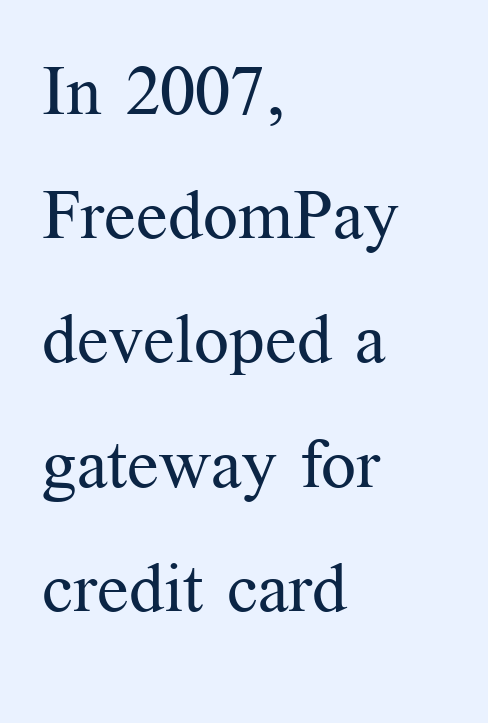
These lines keep a tight, regular rhythm from letter to letter. Serifs: yes, visible at the terminals of the letterforms. The rendering uses natural spacing where letterforms have individual widths. Weight: regular or lighter. Casual observation: everything's shoved over to the left. The gap between lines stays unmarked.
